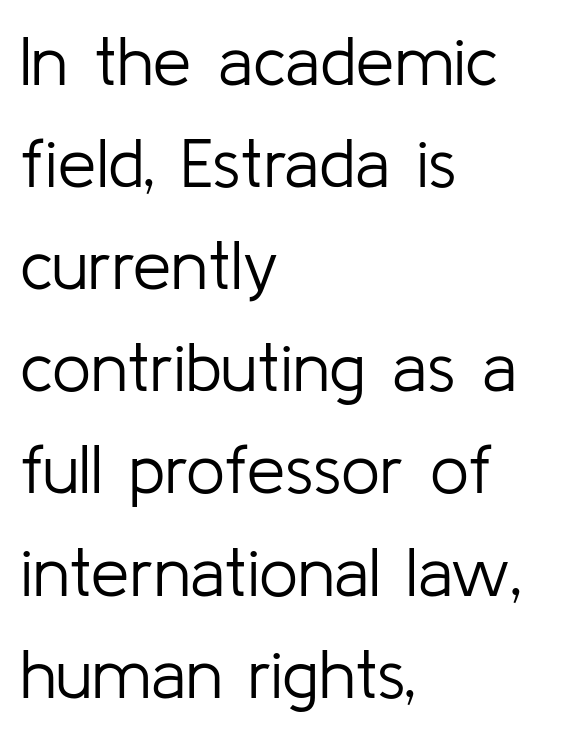
The image shows 69 px light sans-serif type, upright; set left-aligned, normal line spacing (1.48x), normal letter spacing, not underlined; low stroke contrast and a medium x-height.
